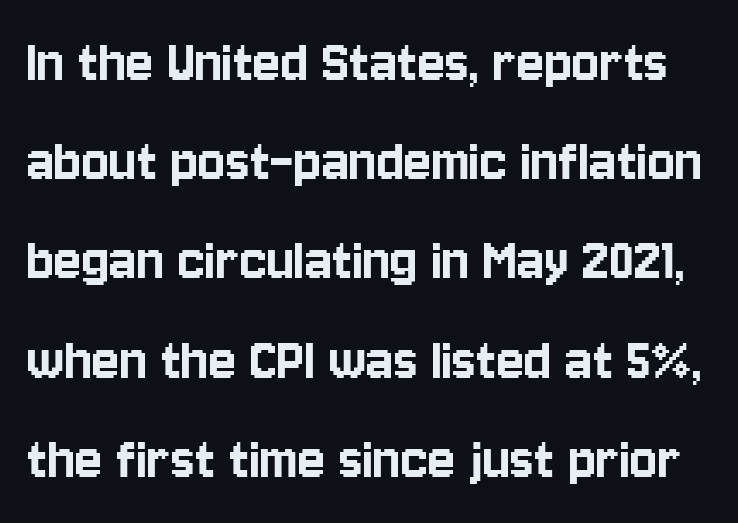
Standard letterfit; no display-style spreading of the glyphs. I'd call this a sans setting — the letters go barefoot. The block of text has a typical density, with ordinary space between rows. Plain, unruled lines of type. A typesetter would mark this as roman, not italic. A typesetter would call this proportional, since set widths differ per character.
